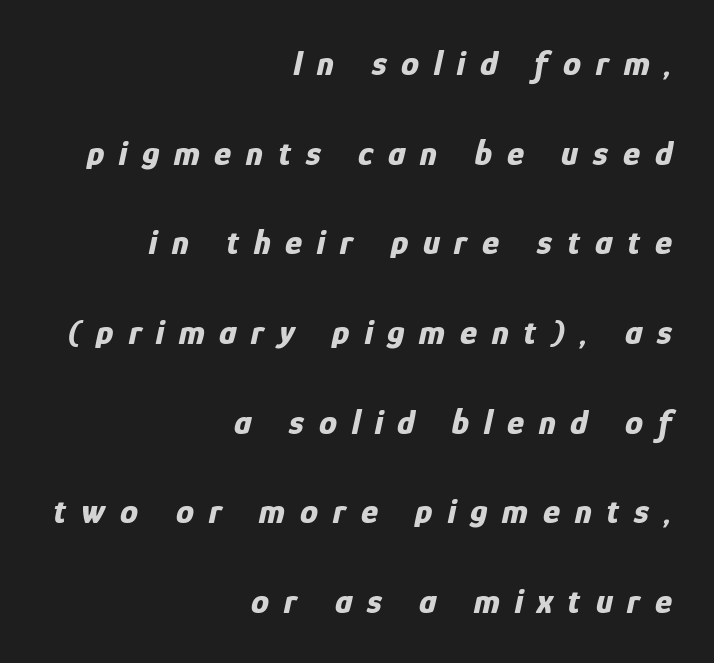
Q: Is the text bold? A: Yes.
Q: Is the text italic (slanted)? A: Yes, it leans right by about 12 degrees.
Q: Is the text underlined? A: No.
Q: How is the paragraph aligned? A: Right-aligned.
Q: Is the spacing between letters normal or unusually wide? A: Unusually wide.
Q: Is the spacing between lines tight, normal or loose? A: Loose.
Q: Width (condensed, normal, or wide)? A: Condensed.
Q: Stroke contrast? A: Low.
Q: x-height? A: Medium.
Q: Monospaced? A: No.
